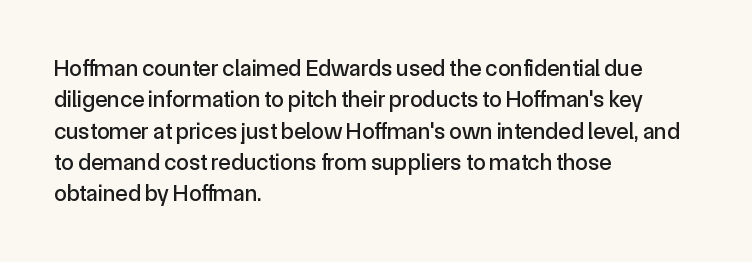
Q: Is the text italic (slanted)? A: No, it is upright.
Q: Is the text underlined? A: No.
Q: How is the paragraph aligned? A: Left-aligned.
Q: Is the spacing between letters normal or unusually wide? A: Normal.
Q: Is the spacing between lines tight, normal or loose? A: Normal.
